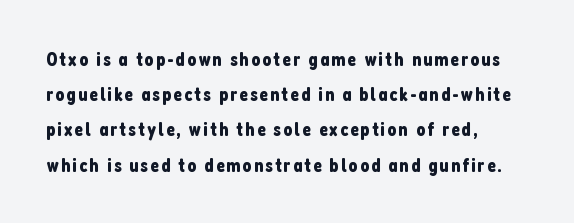
The image shows 20 px text type, upright; set left-aligned, line spacing 1.76x, not underlined.
